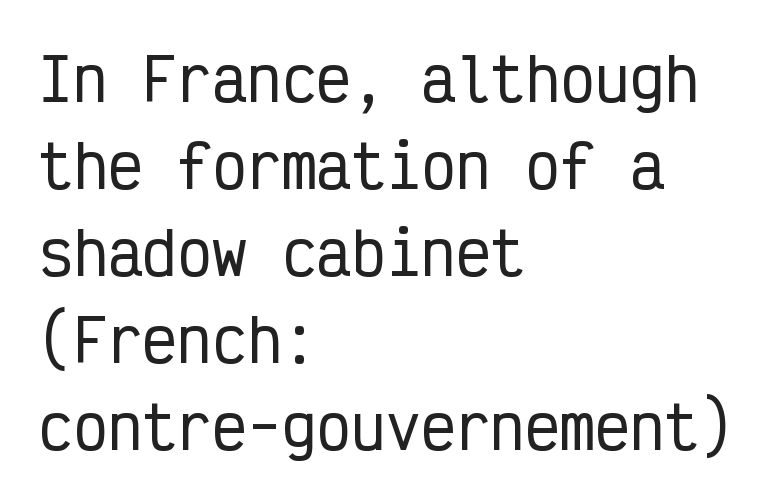
Q: Is the text italic (slanted)? A: No, it is upright.
Q: Is the typeface a serif or a sans-serif typeface? A: Sans-serif.
Q: Is the text underlined? A: No.
Q: How is the paragraph aligned? A: Left-aligned.
Q: Is the spacing between letters normal or unusually wide? A: Normal.
Q: Is the spacing between lines tight, normal or loose? A: Normal.
Q: Width (condensed, normal, or wide)? A: Condensed.
Q: Stroke contrast? A: Low.
Q: x-height? A: Medium.
Q: Monospaced? A: Yes.
